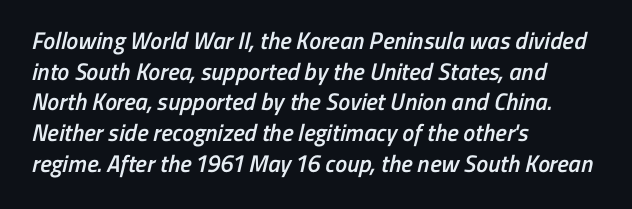
{"bold": "semi", "underline": "no", "align": "left", "line_spacing": "normal", "line_spacing_ratio": 1.28, "letter_spacing": "normal", "letter_spacing_em": 0.0, "glyph_px": 24}
